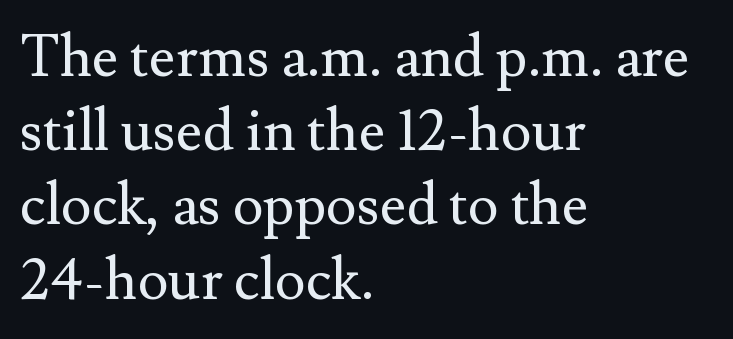
Posture: vertical. You could call the tracking neutral — neither tight nor loose. The characters are drawn with everyday or finer stroke widths. Has an underline been added? It has not. The paragraph has a hard left edge and a soft right edge.
